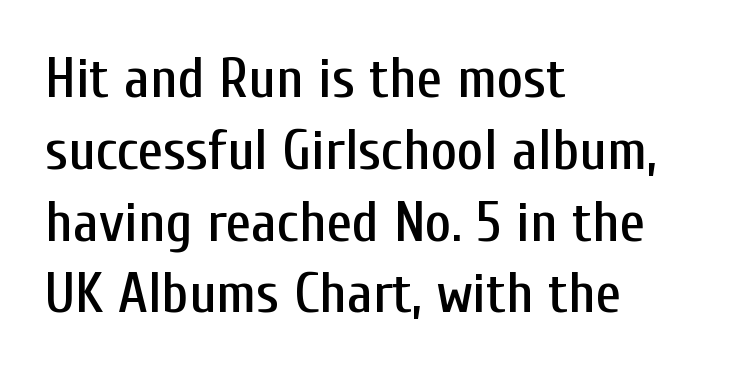
{"serif": "no", "italic": "no", "width": "condensed", "stroke_contrast": "low", "x_height": "medium", "monospaced": "no", "underline": "no", "align": "left", "line_spacing": "normal", "line_spacing_ratio": 1.26, "letter_spacing": "normal", "letter_spacing_em": 0.0, "glyph_px": 57}
